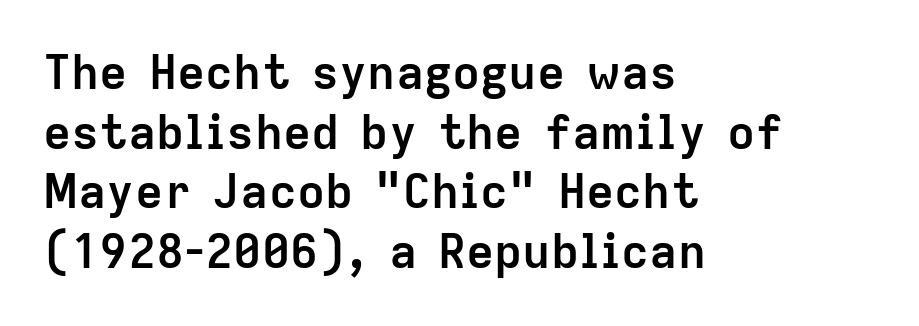
Every row of glyphs begins at an identical x-position on the left. Caption: standard tracking, unaltered. The gap between lines stays unmarked. You'd pick this weight for a headline — it's a proper bold.
